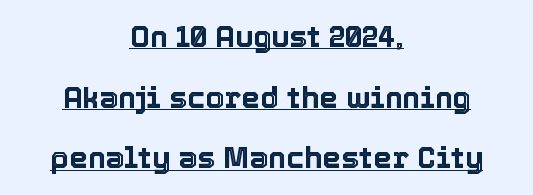
{"italic": "no", "width": "normal", "x_height": "medium", "monospaced": "no", "underline": "yes", "align": "center", "line_spacing": "loose", "line_spacing_ratio": 2.02, "letter_spacing": "normal", "letter_spacing_em": 0.0, "glyph_px": 30}
